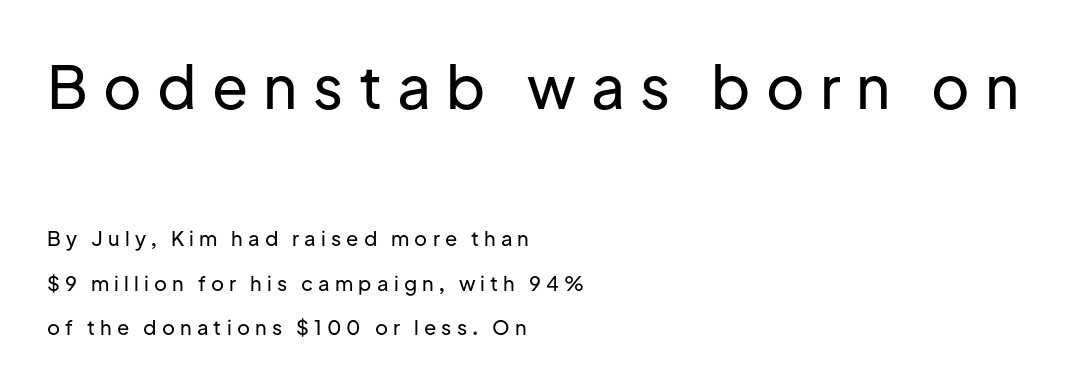
Caption: expanded tracking, letters set apart. A student would notice the top passage is typeset larger than what follows. Every stem runs plumb, perpendicular to the baseline. These lines are set flush left with a ragged right edge. Students, observe: this is what heavily led, spacious text looks like. Lines of text with bare space underneath.
